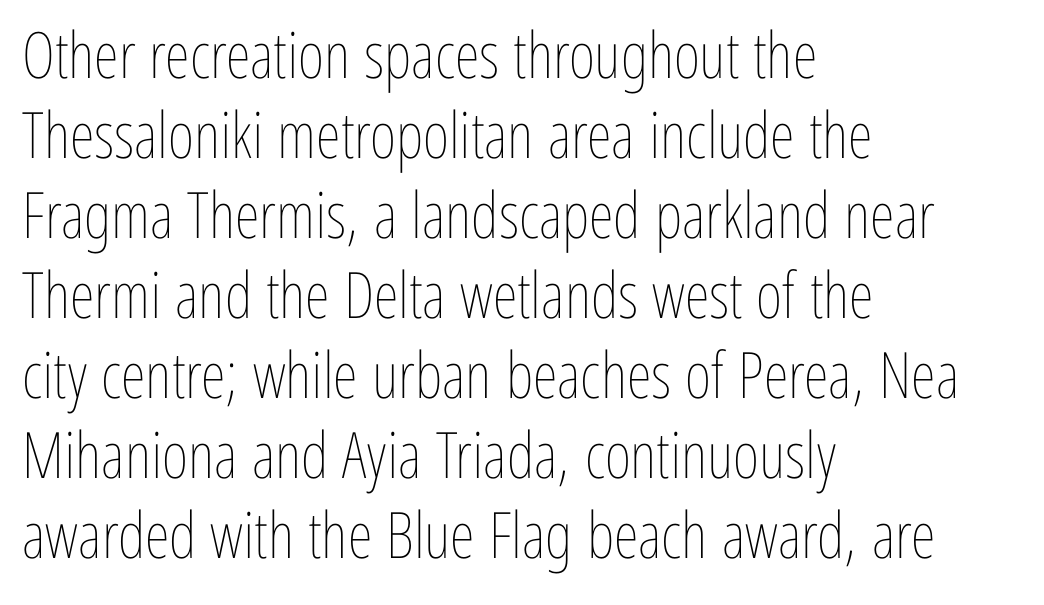
{"italic": "no", "bold": "no", "weight": "thin", "width": "condensed", "stroke_contrast": "low", "x_height": "medium", "monospaced": "no", "underline": "no", "align": "left", "line_spacing": "normal", "line_spacing_ratio": 1.25, "letter_spacing": "normal", "letter_spacing_em": 0.0, "glyph_px": 64}
